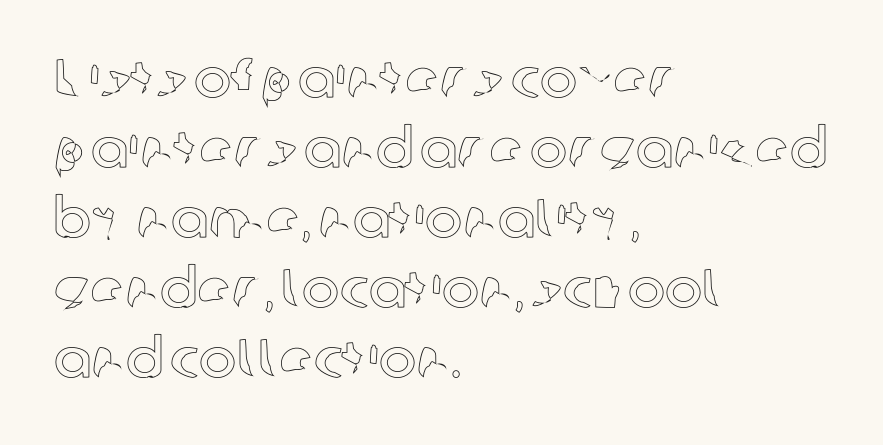
The image shows 56 px text type, upright; set left-aligned, normal line spacing (1.25x), normal letter spacing, not underlined; a medium x-height.
